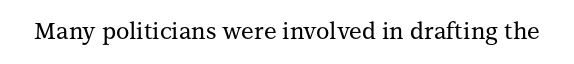
Q: Is the text italic (slanted)? A: No, it is upright.
Q: Is the text underlined? A: No.
Q: Is the spacing between letters normal or unusually wide? A: Normal.
